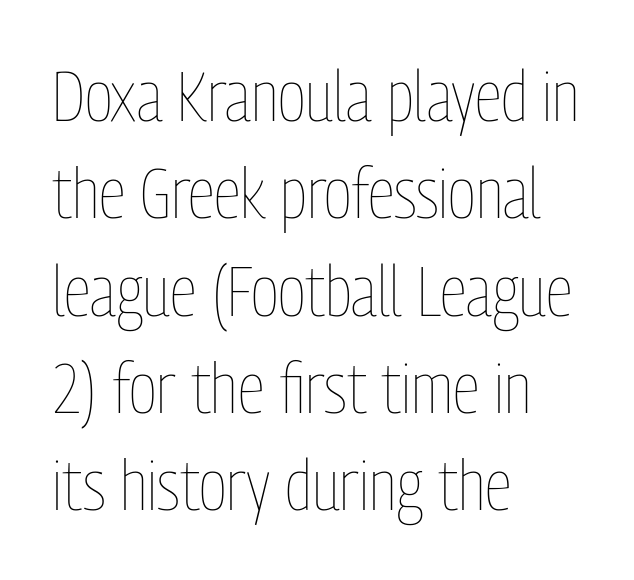
The image shows 71 px thin, condensed type, upright; set left-aligned, normal line spacing (1.37x), normal letter spacing, not underlined; low stroke contrast and a medium x-height.
